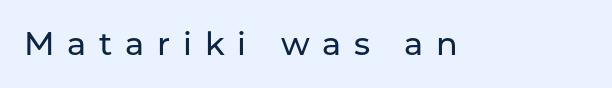
Q: Is the text italic (slanted)? A: No, it is upright.
Q: Is the typeface a serif or a sans-serif typeface? A: Sans-serif.
Q: Is the text underlined? A: No.
Q: Is the spacing between letters normal or unusually wide? A: Unusually wide.
Q: Width (condensed, normal, or wide)? A: Normal.
Q: Stroke contrast? A: Low.
Q: x-height? A: Medium.
Q: Monospaced? A: No.
